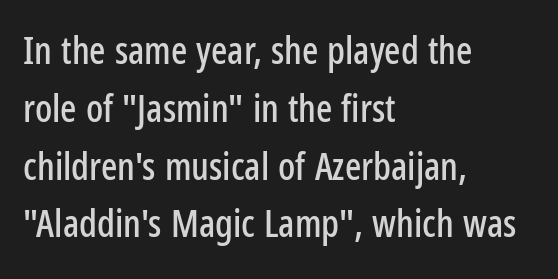
Q: Is the text italic (slanted)? A: No, it is upright.
Q: Is the typeface a serif or a sans-serif typeface? A: Sans-serif.
Q: Is the text underlined? A: No.
Q: How is the paragraph aligned? A: Left-aligned.
Q: Is the spacing between letters normal or unusually wide? A: Normal.
Q: Is the spacing between lines tight, normal or loose? A: Normal.
Q: Width (condensed, normal, or wide)? A: Condensed.
Q: Stroke contrast? A: Low.
Q: x-height? A: Medium.
Q: Monospaced? A: No.
